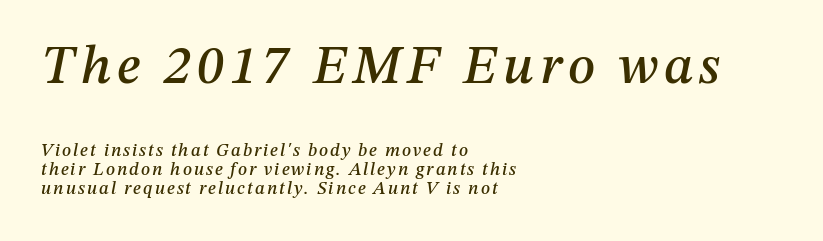
The image shows 54 px text type, italic (leaning right); set left-aligned, tight line spacing (1.07x), not underlined; the first (top) block is 3.0x larger; medium stroke contrast and a medium x-height.
